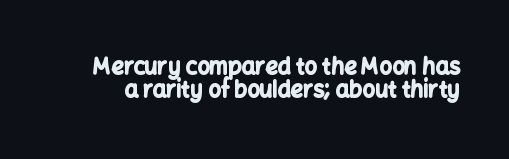
This sample uses an upright cut, with every glyph sitting square on the baseline. Weight: bold. Descenders are the only things crossing below the line. Tracking value appears to be zero — textbook default spacing.
